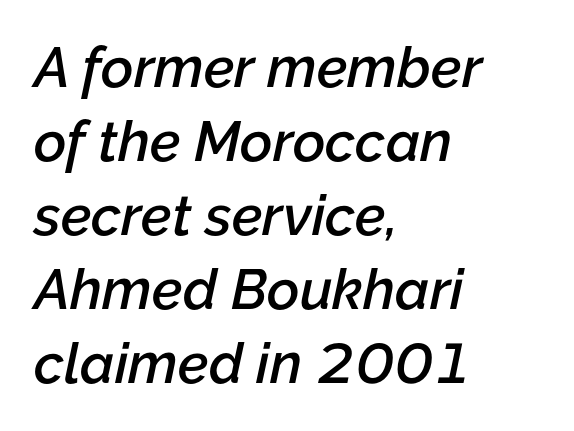
Q: Is the text bold? A: Semi-bold.
Q: Is the text italic (slanted)? A: Yes, it leans right by about 12 degrees.
Q: Is the text underlined? A: No.
Q: How is the paragraph aligned? A: Left-aligned.
Q: Is the spacing between letters normal or unusually wide? A: Normal.
Q: Is the spacing between lines tight, normal or loose? A: Normal.
Q: Width (condensed, normal, or wide)? A: Normal.
Q: Stroke contrast? A: Low.
Q: x-height? A: Medium.
Q: Monospaced? A: No.
